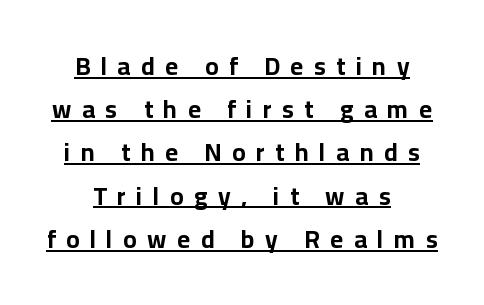
{"italic": "no", "bold": "yes", "underline": "yes", "align": "center", "line_spacing_ratio": 1.73, "letter_spacing": "wide", "letter_spacing_em": 0.42, "glyph_px": 25}
